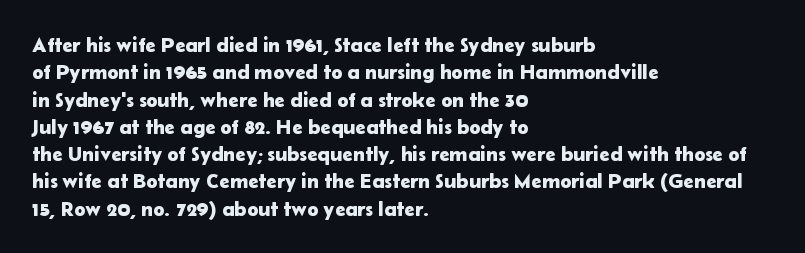
The image shows 21 px text type, upright; set left-aligned, normal line spacing (1.3x), normal letter spacing, not underlined.
